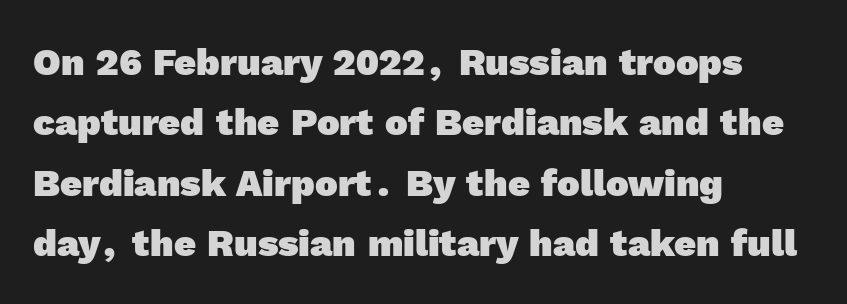
Where is the straight margin? On the left. A normal amount of white space separates one row of letters from the next. The baseline area is clear. Between one letter and the next there's only the usual sliver of space. Heft: maximum for text — a bold.
